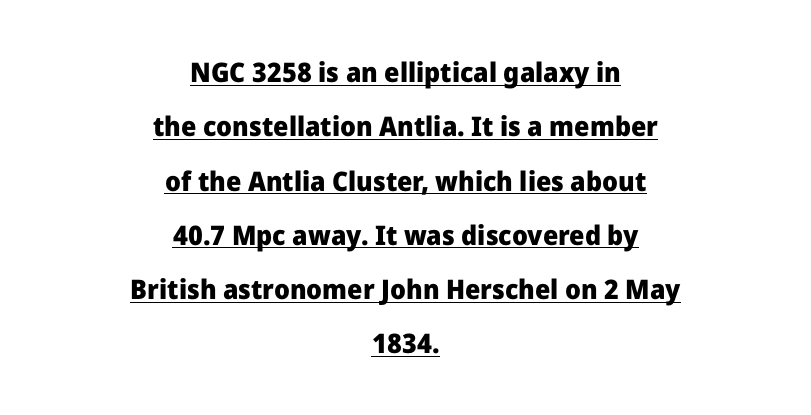
The image shows 27 px bold type, upright; set centered, loose line spacing (2.01x), normal letter spacing, underlined.
